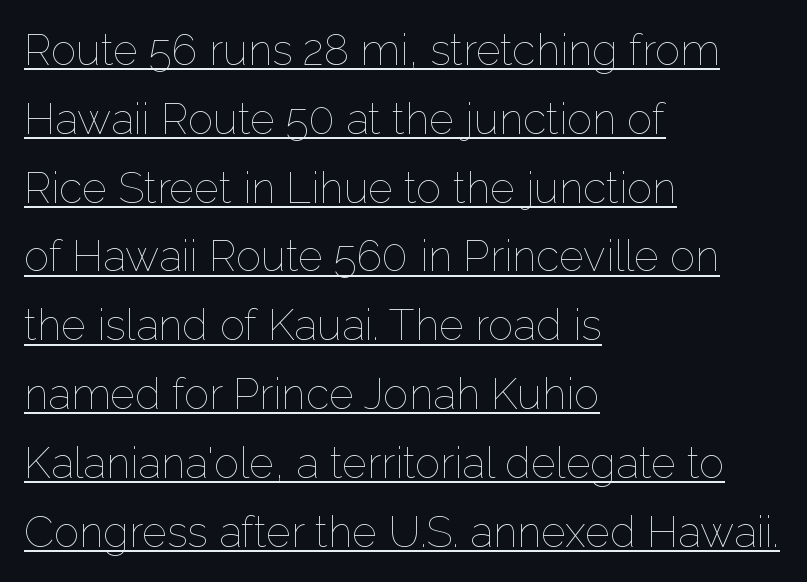
{"italic": "no", "bold": "no", "weight": "thin", "width": "normal", "stroke_contrast": "low", "x_height": "medium", "monospaced": "no", "underline": "yes", "align": "left", "line_spacing": "normal", "line_spacing_ratio": 1.6, "letter_spacing": "normal", "letter_spacing_em": 0.0, "glyph_px": 43}
